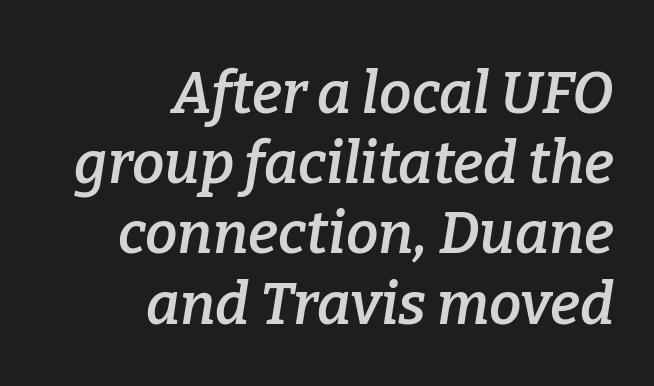
Stroke thickness is moderately raised; the sample reads as semibold. This sample has the flowing, uneven cadence of proportional lettering. The string is rendered with underlining switched off. Alignment: flush right. Spacing between characters is what you'd get straight out of the box.
